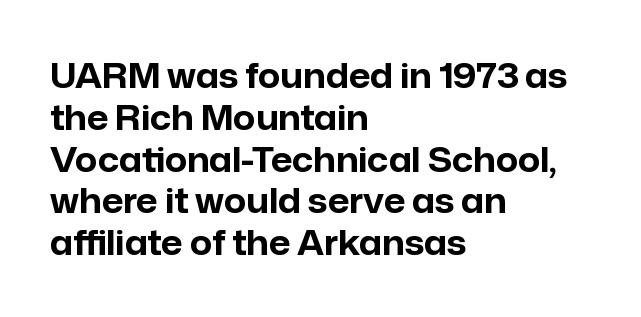
The image shows 34 px bold sans-serif type, upright; set left-aligned, line spacing 1.23x, normal letter spacing, not underlined; low stroke contrast and a medium x-height.
